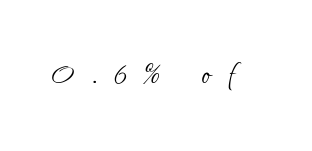
The image shows 40 px light, condensed sans-serif type; set unusually wide letter spacing (+0.42 em), not underlined; low stroke contrast and a small x-height.
